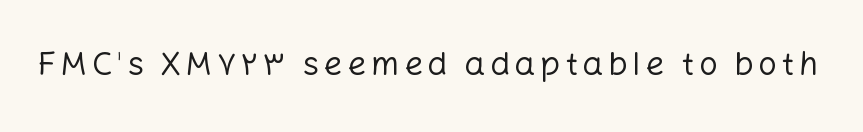
Varying glyph widths throughout — classic text-font behaviour. Nope, not italic — everything's standing straight. The font sits on the lighter half of the weight spectrum, regular included. Stroke terminals: plain, sans-serif.
